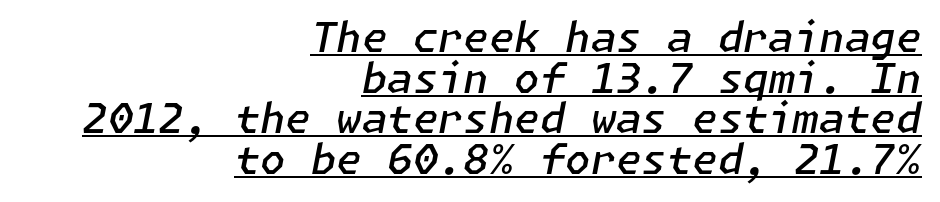
The image shows 41 px semibold type, italic (leaning right); set right-aligned, tight line spacing (0.99x), normal letter spacing, underlined; low stroke contrast and a medium x-height.
